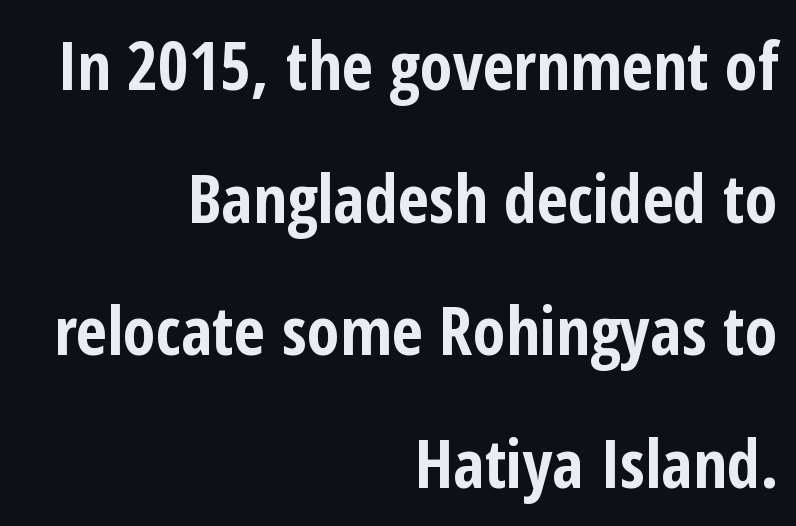
The letters stand straight up with perfectly vertical stems. The zone under the glyphs is completely vacant. Does the type have serifs? No, each stem ends abruptly. The characters look thick and weighty, a clear bold. Visually the block forms a straight wall on the right and a jagged coastline on the left.
